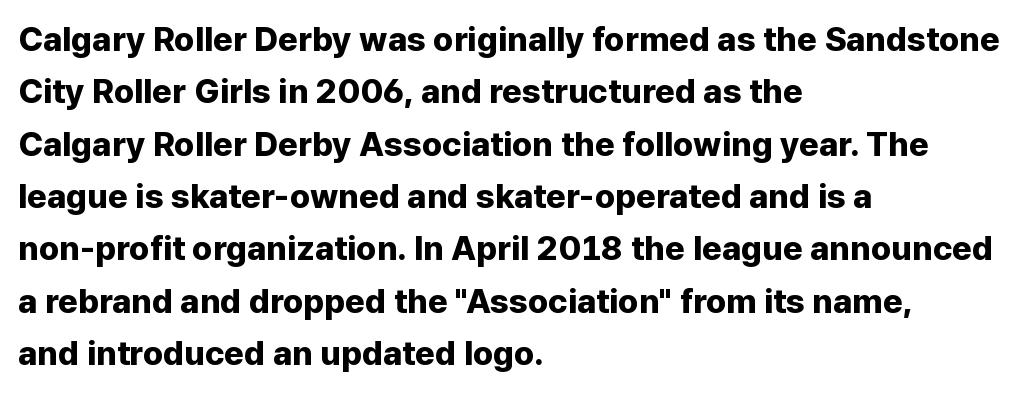
{"serif": "no", "italic": "no", "bold": "yes", "weight": "bold", "width": "normal", "stroke_contrast": "low", "x_height": "medium", "monospaced": "no", "underline": "no", "align": "left", "line_spacing": "normal", "line_spacing_ratio": 1.54, "letter_spacing": "normal", "letter_spacing_em": 0.0, "glyph_px": 34}
